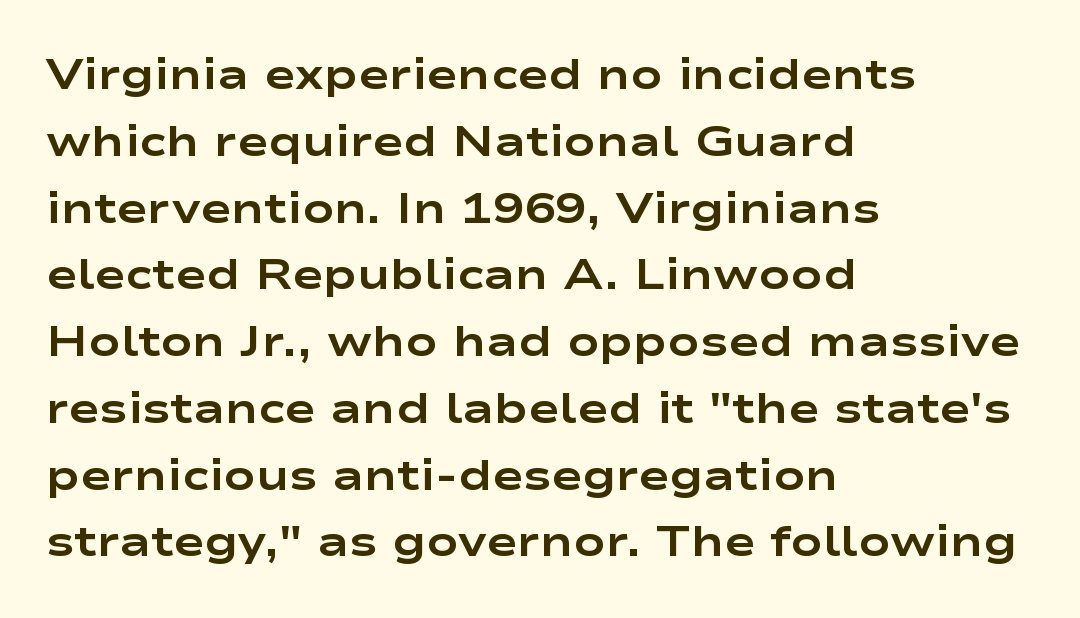
{"serif": "no", "italic": "no", "bold": "yes", "weight": "bold", "width": "wide", "stroke_contrast": "low", "x_height": "medium", "monospaced": "no", "underline": "no", "align": "left", "line_spacing": "normal", "line_spacing_ratio": 1.59, "letter_spacing": "normal", "letter_spacing_em": 0.0, "glyph_px": 42}
